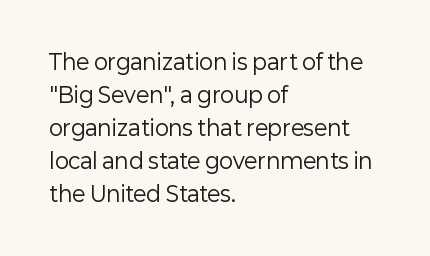
The image shows 21 px text type, upright; set left-aligned, normal line spacing (1.57x), normal letter spacing, not underlined.
